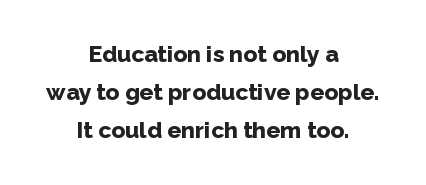
Q: Is the text bold? A: Yes.
Q: Is the text italic (slanted)? A: No, it is upright.
Q: Is the text underlined? A: No.
Q: How is the paragraph aligned? A: Centered.
Q: Is the spacing between letters normal or unusually wide? A: Normal.
Q: Is the spacing between lines tight, normal or loose? A: Normal.
